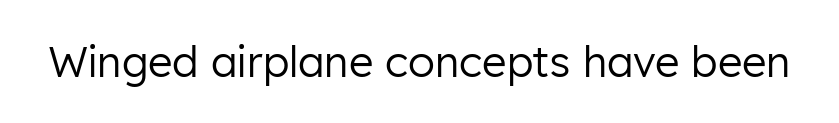
Q: Is the text bold? A: No.
Q: Is the text italic (slanted)? A: No, it is upright.
Q: Is the typeface a serif or a sans-serif typeface? A: Sans-serif.
Q: Is the text underlined? A: No.
Q: Is the spacing between letters normal or unusually wide? A: Normal.
Q: Width (condensed, normal, or wide)? A: Normal.
Q: Stroke contrast? A: Low.
Q: x-height? A: Medium.
Q: Monospaced? A: No.
